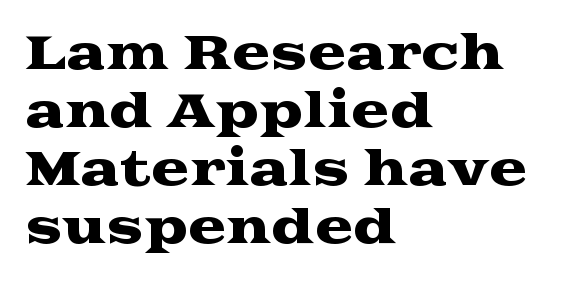
Does the leading feel generous? No, just average. These lines were composed using upright roman letters. Default kerning and tracking; the words read as compact shapes. Just letters on the line, the space beneath them empty. A serif font was chosen for this passage. Looks like regular typesetting: each glyph gets only the width it needs.
